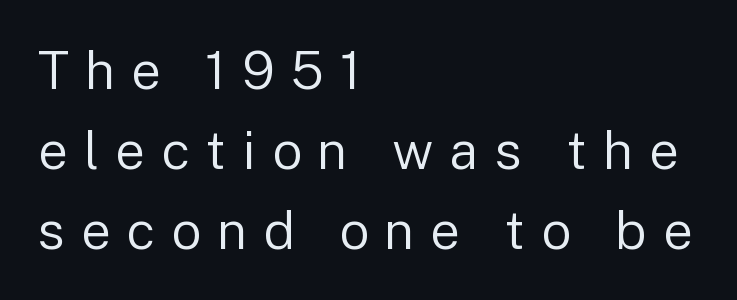
The image shows 53 px regular-weight sans-serif type, upright; set left-aligned, normal line spacing (1.51x), unusually wide letter spacing (+0.3 em), not underlined; low stroke contrast and a medium x-height.
